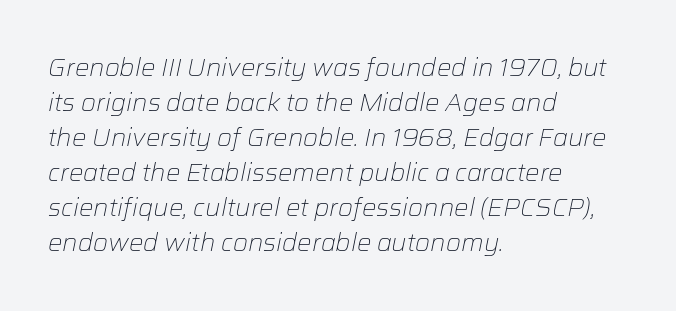
The font is comparable to plain body text, perhaps lighter. The baseline area is clear. The ragged edge is on the right, which tells us the setting is flush left. Emphasis-style slanted type is in use. No extra tracking has been applied to these lines.
